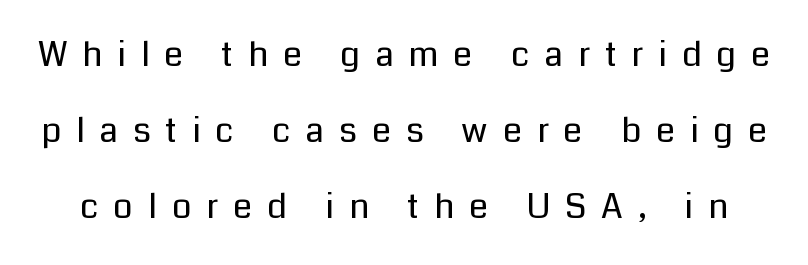
The image shows 35 px regular-weight sans-serif type, upright; set loose line spacing (2.17x), unusually wide letter spacing (+0.42 em), not underlined; low stroke contrast and a medium x-height.
